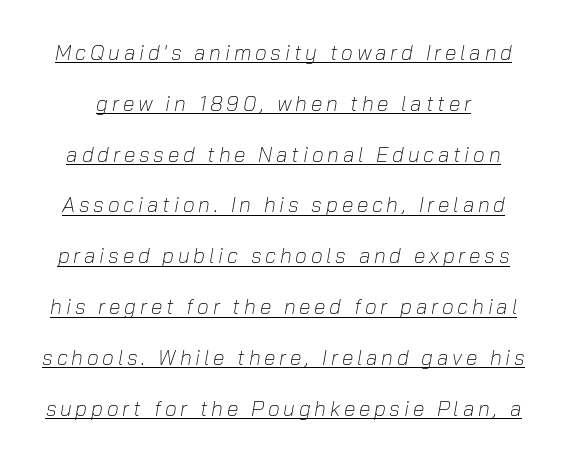
{"italic": "yes", "lean": "right", "slant_degrees": 10, "bold": "no", "underline": "yes", "line_spacing": "loose", "line_spacing_ratio": 2.42, "glyph_px": 21}
